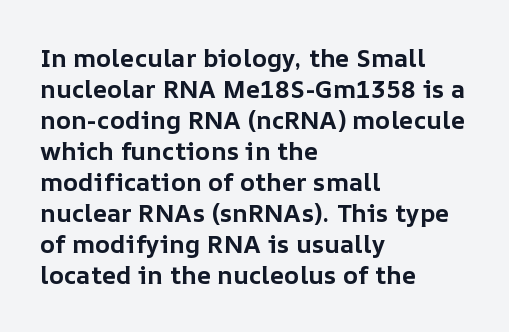
You'd pick this weight for a headline — it's a proper bold. Upright lettering throughout. Nothing unusual about the tracking: characters are spaced as the font intends. Check the space under the baseline: it is left empty.
